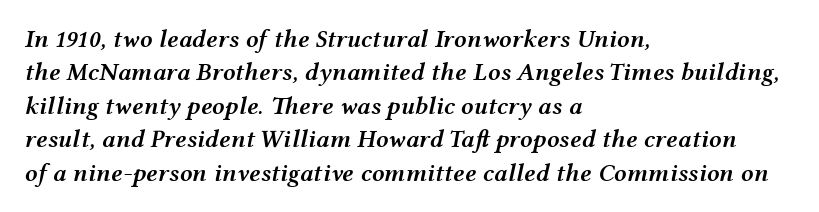
{"italic": "yes", "lean": "right", "slant_degrees": 12, "bold": "semi", "underline": "no", "align": "left", "line_spacing": "normal", "line_spacing_ratio": 1.34, "letter_spacing": "normal", "letter_spacing_em": 0.0, "glyph_px": 25}
